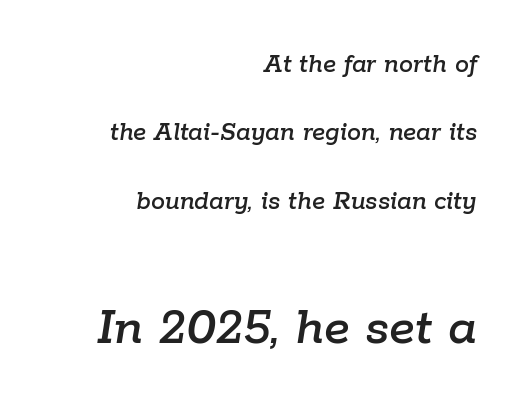
Q: Is the text italic (slanted)? A: Yes, it leans right by about 9 degrees.
Q: Is the text underlined? A: No.
Q: How is the paragraph aligned? A: Right-aligned.
Q: Is the spacing between letters normal or unusually wide? A: Normal.
Q: Is the spacing between lines tight, normal or loose? A: Loose.
Q: Which block of text is set in a larger size, the first (top) or the second (bottom)? A: The second (bottom) one.
Q: Width (condensed, normal, or wide)? A: Normal.
Q: Stroke contrast? A: Low.
Q: x-height? A: Medium.
Q: Monospaced? A: No.
